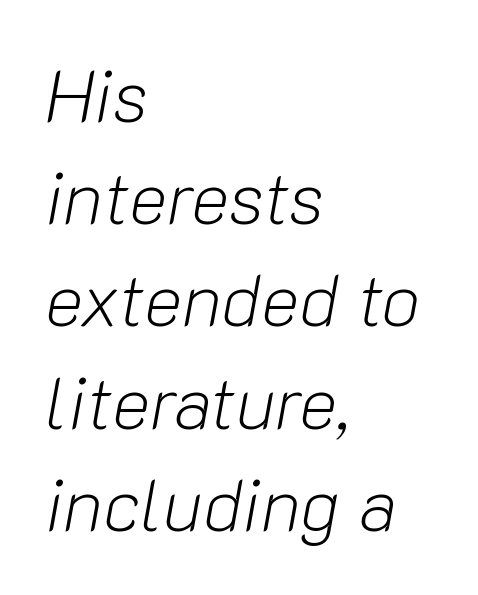
{"italic": "yes", "lean": "right", "slant_degrees": 10, "bold": "no", "weight": "light", "width": "normal", "stroke_contrast": "low", "x_height": "medium", "monospaced": "no", "underline": "no", "align": "left", "line_spacing": "normal", "line_spacing_ratio": 1.4, "letter_spacing": "normal", "letter_spacing_em": 0.0, "glyph_px": 73}
